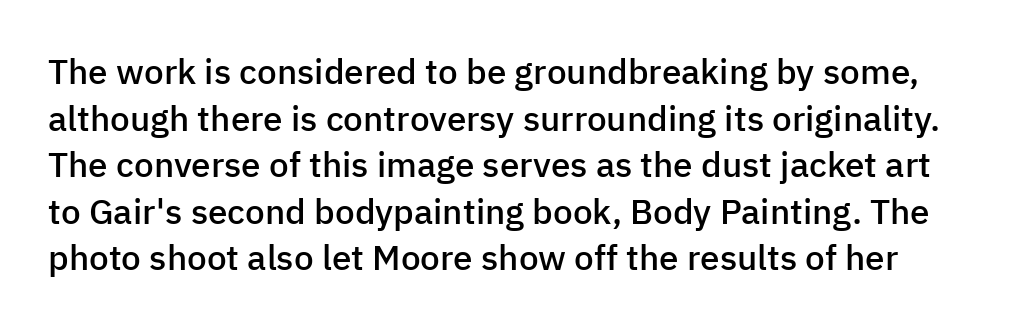
Is this a fixed-width face? No — the glyphs have proportional, varying widths. The space directly below the letters is spotless. What's the leading like? Ordinary, nothing unusual. If you drew a line through each stem, it would be perfectly vertical. The face used here is a sans, in the tradition of grotesques and geometrics.
